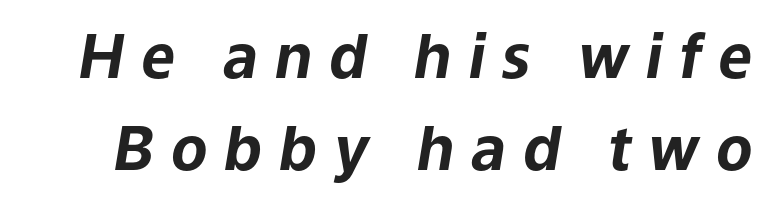
{"italic": "yes", "lean": "right", "slant_degrees": 9, "bold": "yes", "weight": "bold", "width": "normal", "stroke_contrast": "low", "x_height": "medium", "monospaced": "no", "underline": "no", "line_spacing": "normal", "line_spacing_ratio": 1.53, "letter_spacing": "wide", "letter_spacing_em": 0.28, "glyph_px": 60}
